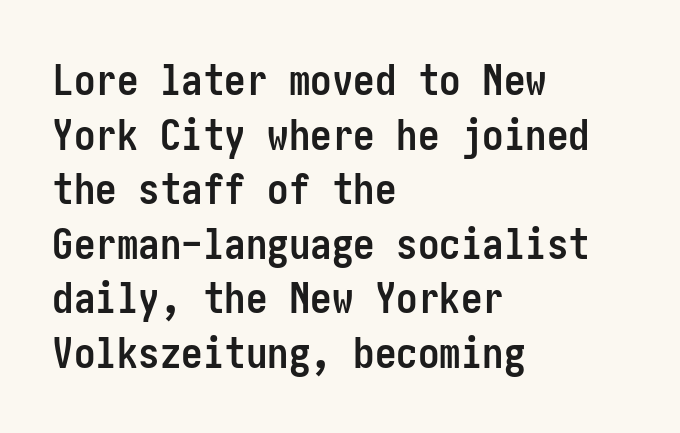
The image shows 43 px semibold, condensed sans-serif type, upright; set left-aligned, normal line spacing (1.27x), normal letter spacing, not underlined; low stroke contrast and a medium x-height.
